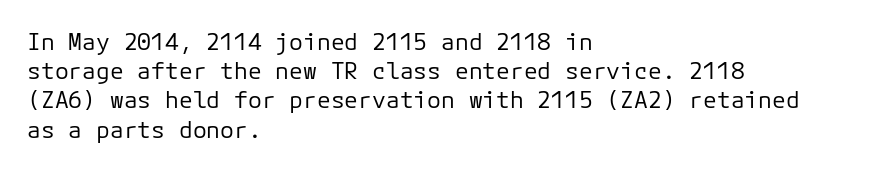
Nothing unusual about the tracking: characters are spaced as the font intends. Caption: multi-line text, flush left, ragged right. How would I describe the line gaps? Plain and ordinary. Unbolded letterforms with no extra heft.
